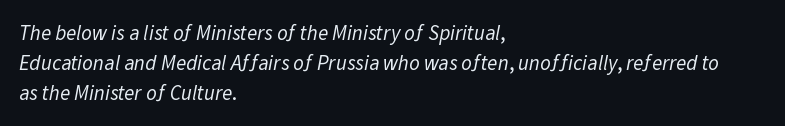
Has an underline been added? It has not. The face looks like a standard text weight, possibly lighter. The designer left line spacing at the default. Letter spacing: default.
